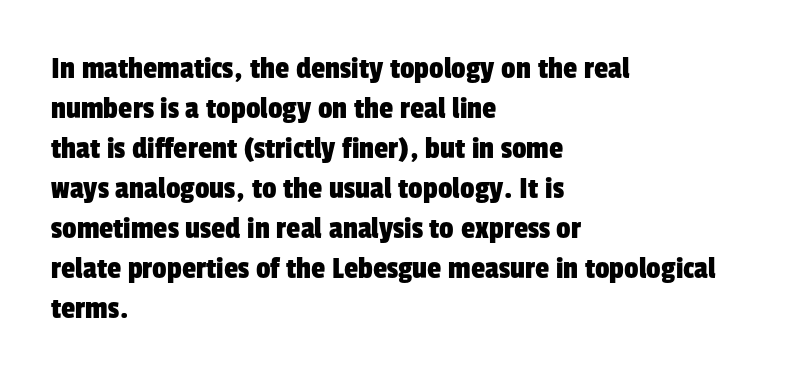
{"serif": "no", "width": "condensed", "stroke_contrast": "low", "x_height": "medium", "monospaced": "no", "underline": "no", "align": "left", "line_spacing": "normal", "line_spacing_ratio": 1.25, "letter_spacing": "normal", "letter_spacing_em": 0.0, "glyph_px": 32}
